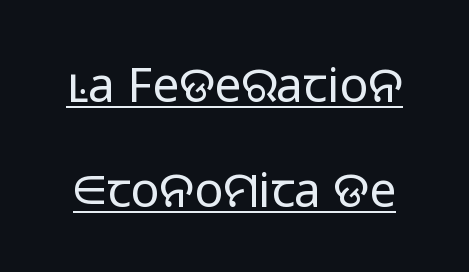
Q: Is the text bold? A: No.
Q: Is the text italic (slanted)? A: No, it is upright.
Q: Is the typeface a serif or a sans-serif typeface? A: Sans-serif.
Q: Is the text underlined? A: Yes.
Q: Is the spacing between letters normal or unusually wide? A: Normal.
Q: Is the spacing between lines tight, normal or loose? A: Loose.
Q: Width (condensed, normal, or wide)? A: Normal.
Q: Stroke contrast? A: Low.
Q: x-height? A: Medium.
Q: Monospaced? A: No.
